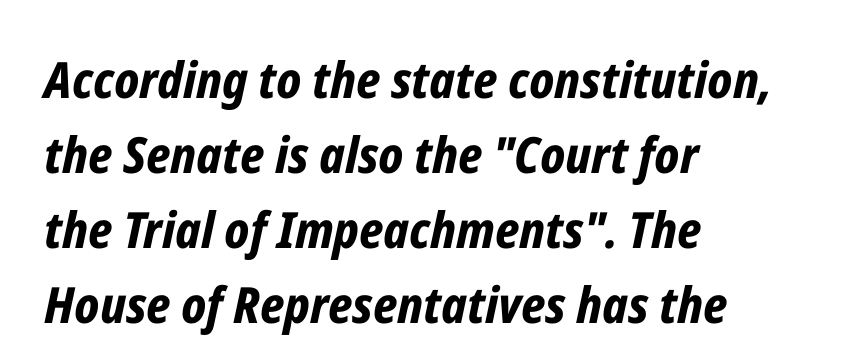
The image shows 50 px bold, condensed type, italic (leaning right); set left-aligned, normal line spacing (1.5x), normal letter spacing, not underlined; low stroke contrast and a medium x-height.
